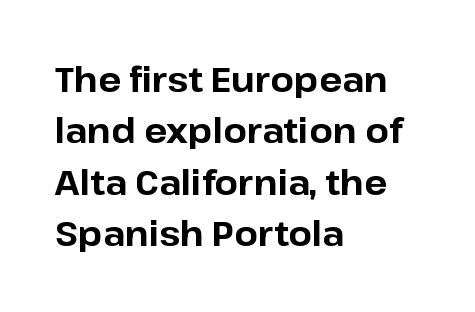
These lines are rendered in a variable-pitch font. Every stem runs plumb, perpendicular to the baseline. How heavy is the stroke? Heavy — this is a bold. The gaps between neighbouring characters are ordinary and unremarkable. Whoever set this chose a conventional vertical rhythm.
